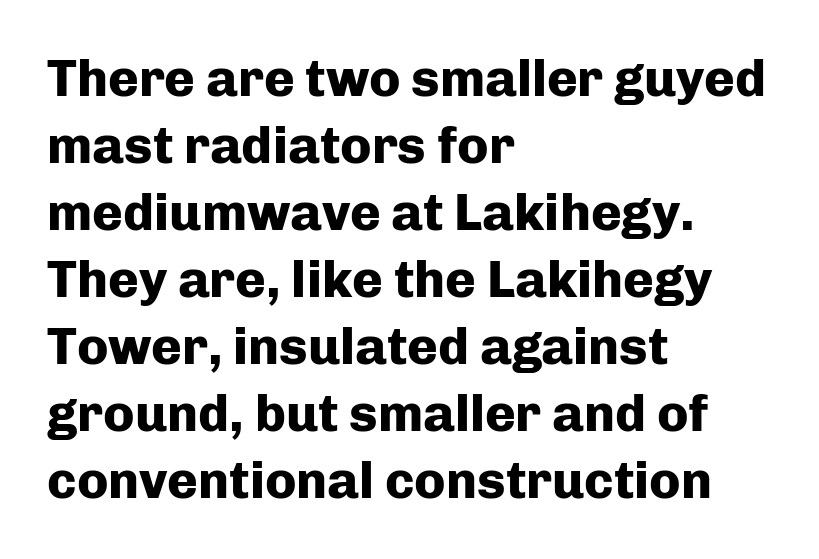
{"serif": "no", "italic": "no", "bold": "yes", "weight": "heavy", "width": "normal", "stroke_contrast": "low", "x_height": "medium", "monospaced": "no", "underline": "no", "align": "left", "line_spacing": "normal", "line_spacing_ratio": 1.29, "letter_spacing": "normal", "letter_spacing_em": 0.0, "glyph_px": 52}
